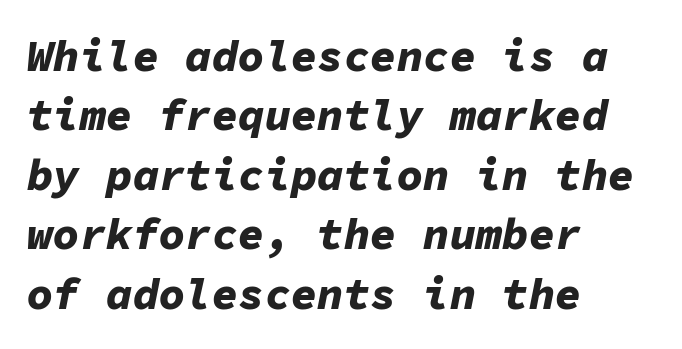
Fixed-width glyphs throughout — classic coding-font behaviour. Observe the ordinary spacing: letters are neighbours, not strangers. The characters look thick and weighty, a clear bold. Reading down the column, the eye jumps a familiar distance to each next line. Left-aligned paragraph, ragged on the right. The baseline area is clear.
